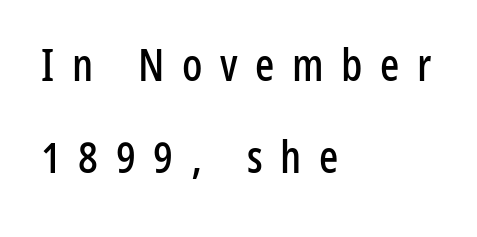
The image shows 45 px condensed sans-serif type, upright; set left-aligned, loose line spacing (2.05x), unusually wide letter spacing (+0.39 em), not underlined; low stroke contrast and a medium x-height.
